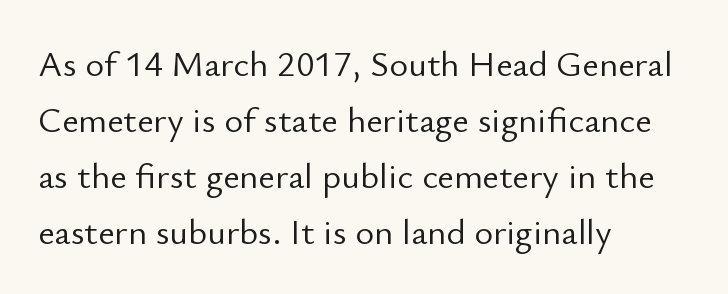
If you drew a ruler down the left edge, every line would touch it. Every stem runs plumb, perpendicular to the baseline. No extra tracking has been applied to these lines. The cut favours lightness, reaching ordinary text weight at its darkest.
